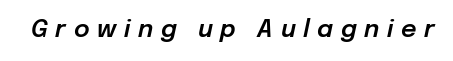
An italicized treatment has been applied to the whole sample. The tracking reads as deliberately expanded to a designer's eye. The specimen omits any rule beneath the text block's lines.
